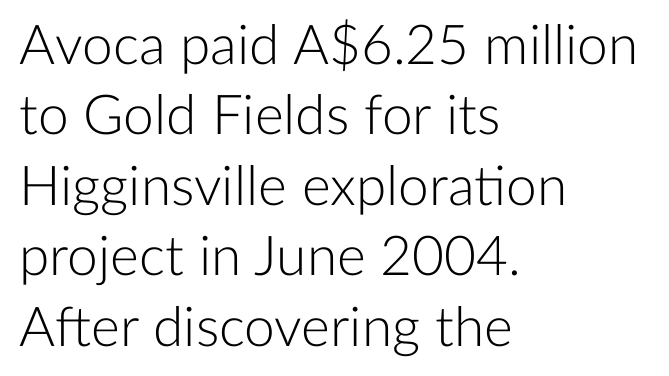
Looks like regular typesetting: each glyph gets only the width it needs. It's the straight-up-and-down kind of type. Line beginnings align vertically; line endings do not. Type without underlining. Compared with typical body copy, the letter spacing here is the same. Nope, no serifs anywhere on these letters.
